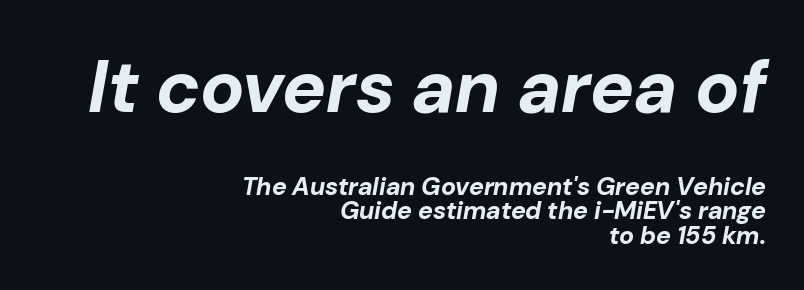
Q: Is the text bold? A: Yes.
Q: Is the text italic (slanted)? A: Yes, it leans right by about 10 degrees.
Q: Is the text underlined? A: No.
Q: How is the paragraph aligned? A: Right-aligned.
Q: Is the spacing between letters normal or unusually wide? A: Normal.
Q: Is the spacing between lines tight, normal or loose? A: Tight.
Q: Which block of text is set in a larger size, the first (top) or the second (bottom)? A: The first (top) one.
Q: Width (condensed, normal, or wide)? A: Normal.
Q: Stroke contrast? A: Low.
Q: x-height? A: Medium.
Q: Monospaced? A: No.
